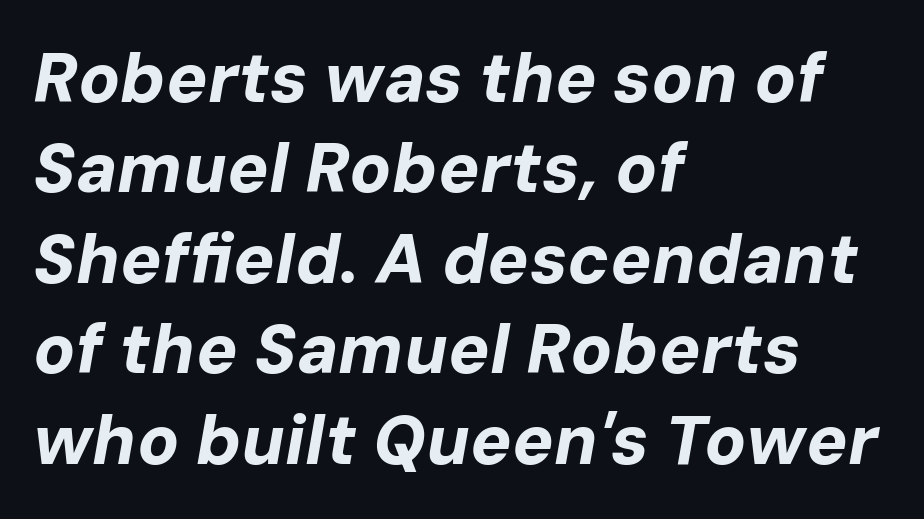
Q: Is the text bold? A: Yes.
Q: Is the text italic (slanted)? A: Yes, it leans right by about 10 degrees.
Q: Is the text underlined? A: No.
Q: How is the paragraph aligned? A: Left-aligned.
Q: Is the spacing between letters normal or unusually wide? A: Normal.
Q: Is the spacing between lines tight, normal or loose? A: Normal.
Q: Width (condensed, normal, or wide)? A: Normal.
Q: Stroke contrast? A: Low.
Q: x-height? A: Medium.
Q: Monospaced? A: No.
